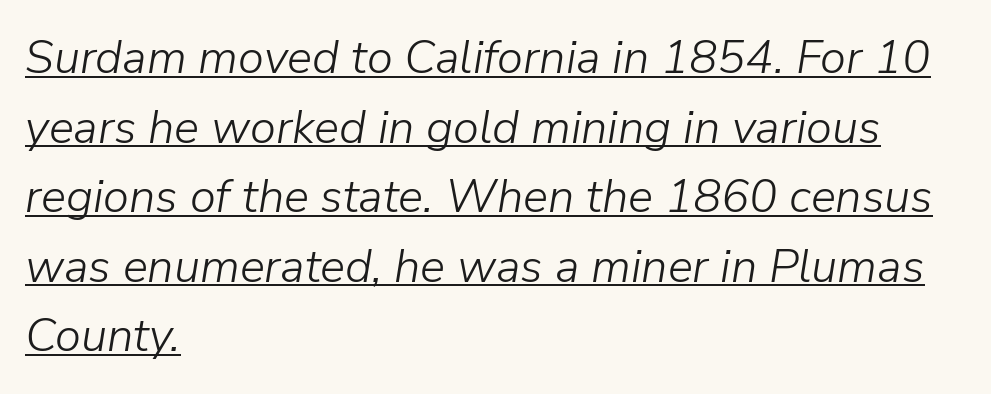
Does extra space separate the letters? No, they use regular spacing. Does the lettering tilt? It does — this is italic. The string is rendered with underlining switched on. Varying glyph widths throughout — classic text-font behaviour. Line beginnings align vertically; line endings do not. In terms of leading, this rendering sits right in the middle.
